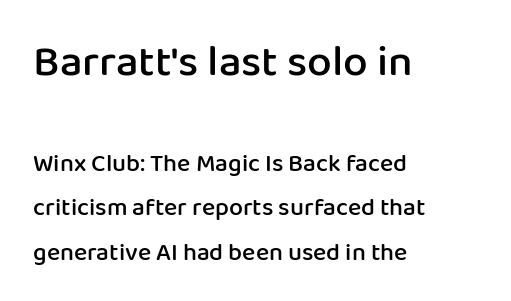
Q: Is the text bold? A: Semi-bold.
Q: Is the text italic (slanted)? A: No, it is upright.
Q: Is the typeface a serif or a sans-serif typeface? A: Sans-serif.
Q: Is the text underlined? A: No.
Q: How is the paragraph aligned? A: Left-aligned.
Q: Is the spacing between letters normal or unusually wide? A: Normal.
Q: Which block of text is set in a larger size, the first (top) or the second (bottom)? A: The first (top) one.
Q: Width (condensed, normal, or wide)? A: Normal.
Q: Stroke contrast? A: Low.
Q: x-height? A: Medium.
Q: Monospaced? A: No.
